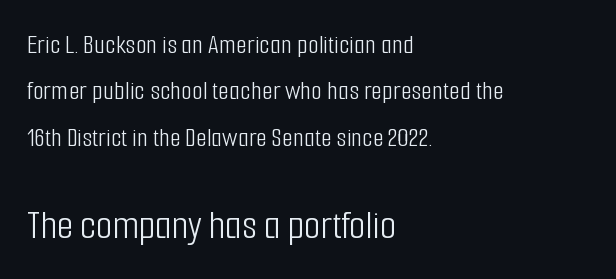
Q: Is the text bold? A: No.
Q: Is the text italic (slanted)? A: No, it is upright.
Q: Is the typeface a serif or a sans-serif typeface? A: Sans-serif.
Q: Is the text underlined? A: No.
Q: How is the paragraph aligned? A: Left-aligned.
Q: Is the spacing between letters normal or unusually wide? A: Normal.
Q: Is the spacing between lines tight, normal or loose? A: Normal.
Q: Which block of text is set in a larger size, the first (top) or the second (bottom)? A: The second (bottom) one.
Q: Width (condensed, normal, or wide)? A: Condensed.
Q: Stroke contrast? A: Low.
Q: x-height? A: Medium.
Q: Monospaced? A: No.
